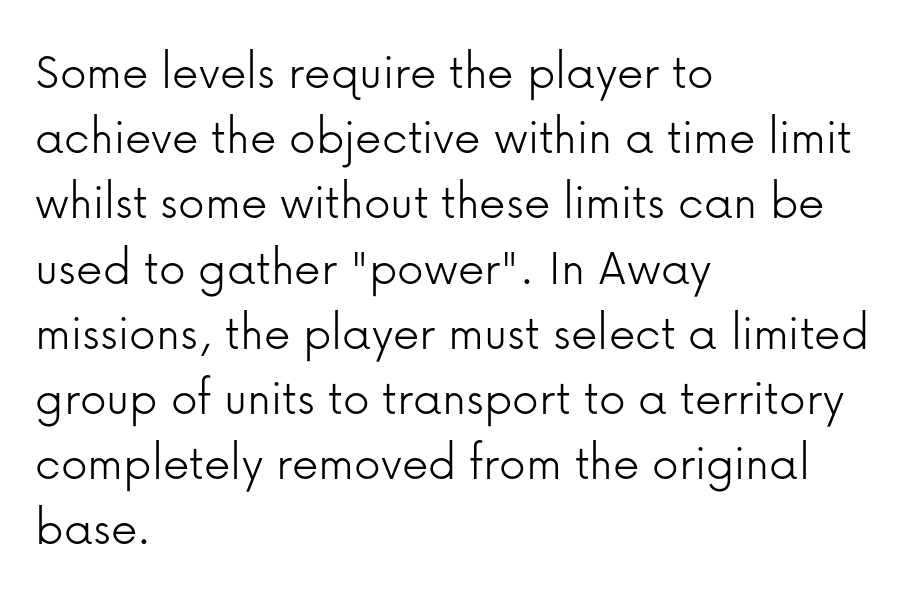
Does the lettering tilt? It doesn't — this is upright. The weight would be labelled regular, book, light, or lighter still. There is no visible air inserted between adjacent glyphs. The space beneath each line is pristine and unruled. Spacing verdict: proportional, widths tailored to each character. The rag falls on the right side of this text block.
